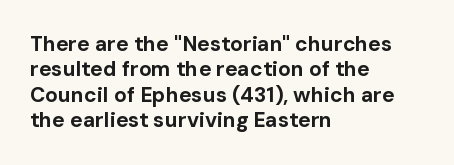
The image shows 21 px bold type, upright; set left-aligned, line spacing 1.21x, normal letter spacing, not underlined.
